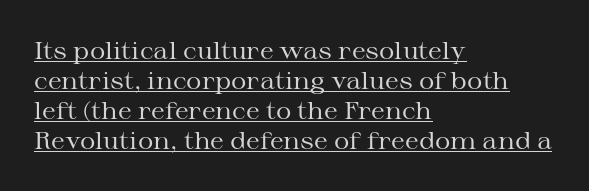
The image shows 24 px text type, upright; set left-aligned, normal line spacing (1.25x), normal letter spacing, underlined.
